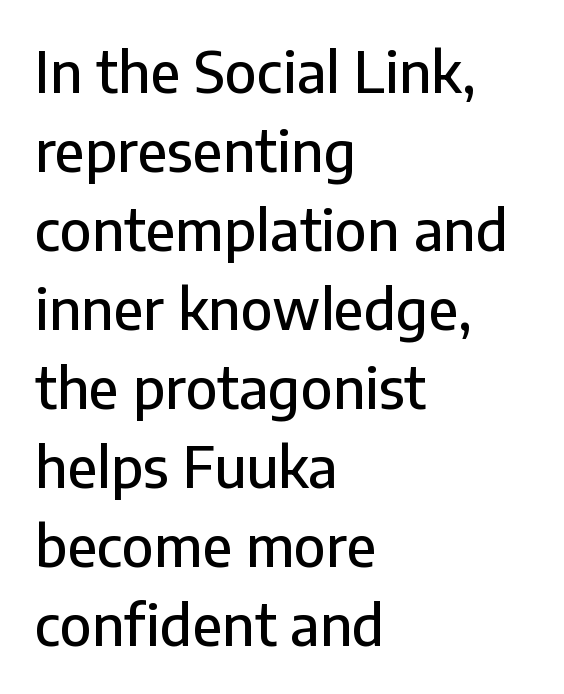
The rendering uses a moderate line-height, typical for paragraphs. The passage shown has conventional tracking throughout. Left-aligned paragraph, ragged on the right. A clean baseline with only descenders dipping below it.
